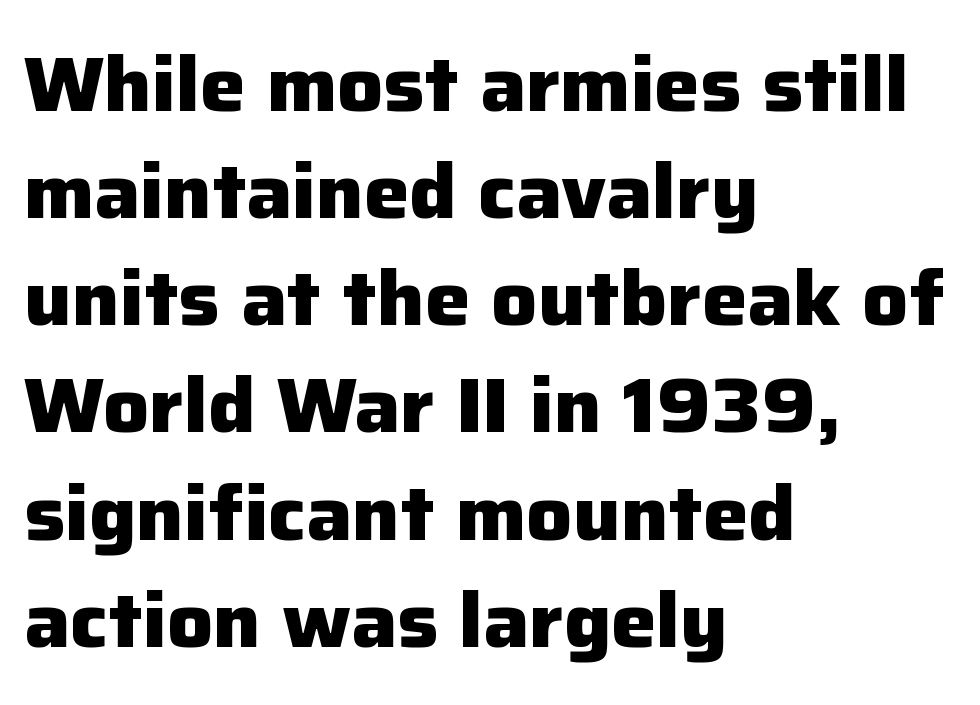
The image shows 76 px heavy sans-serif type, upright; set left-aligned, normal line spacing (1.41x), normal letter spacing, not underlined; low stroke contrast and a medium x-height.
